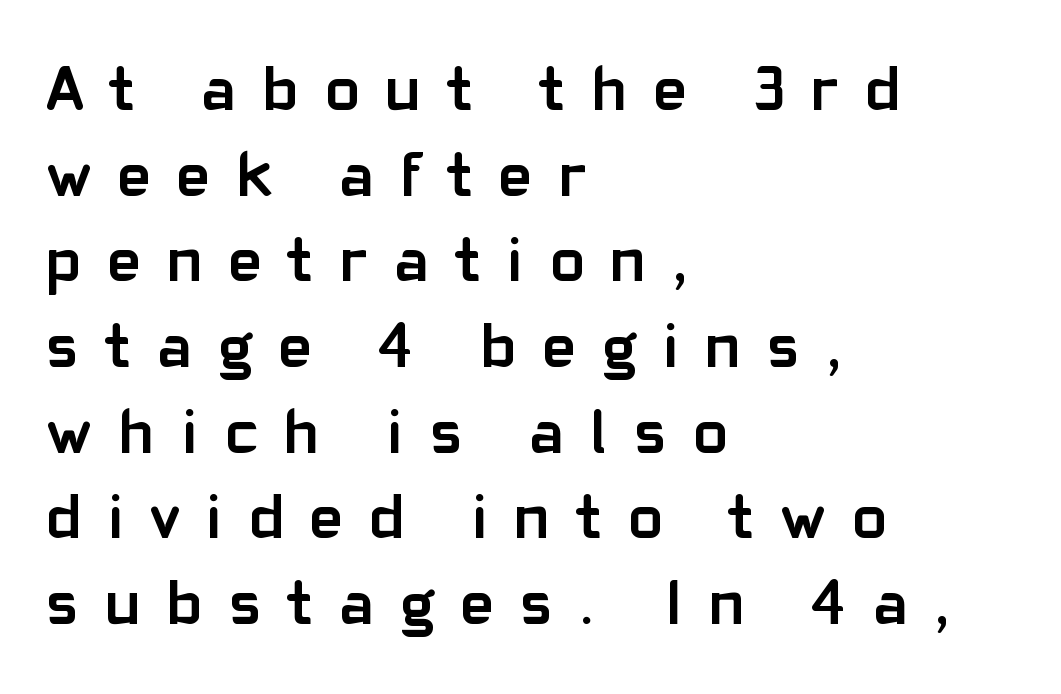
{"serif": "no", "italic": "no", "bold": "yes", "weight": "semibold", "width": "normal", "stroke_contrast": "low", "x_height": "medium", "monospaced": "no", "underline": "no", "align": "left", "line_spacing": "normal", "line_spacing_ratio": 1.36, "letter_spacing": "wide", "letter_spacing_em": 0.43, "glyph_px": 63}
